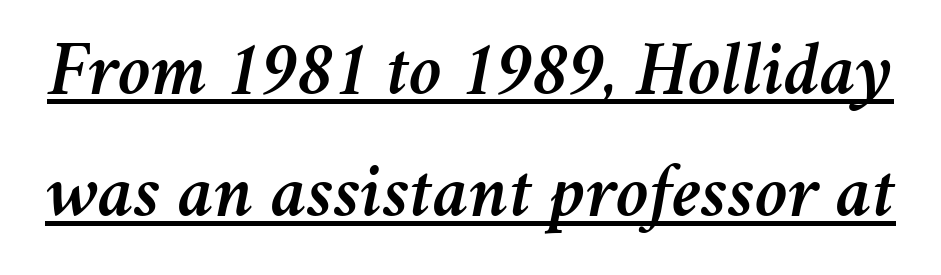
Q: Is the text italic (slanted)? A: Yes, it leans right by about 11 degrees.
Q: Is the text underlined? A: Yes.
Q: Is the spacing between letters normal or unusually wide? A: Normal.
Q: Is the spacing between lines tight, normal or loose? A: Normal.
Q: Width (condensed, normal, or wide)? A: Normal.
Q: Stroke contrast? A: Medium.
Q: x-height? A: Medium.
Q: Monospaced? A: No.
